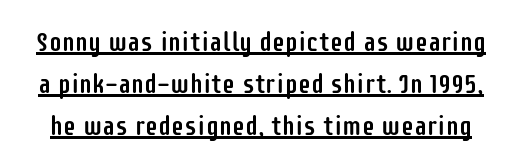
The image shows 26 px text type, upright; set normal line spacing (1.61x), normal letter spacing, underlined.
